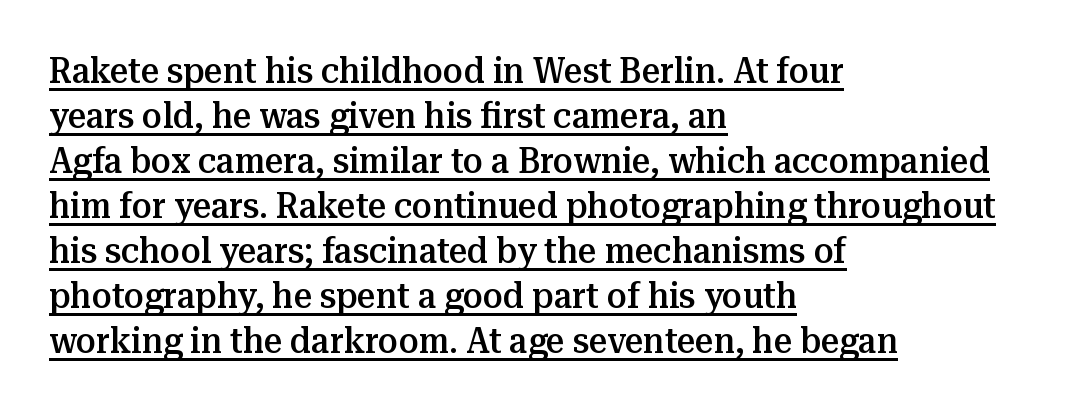
A serif font was chosen for this passage. Italic? Not at all — the glyphs are vertical. Horizontal alignment here is leftward, the default for most running prose. What's the leading like? Ordinary, nothing unusual. On the weight axis this lands at semibold, roughly 600. The rendering keeps characters at their native spacing.
